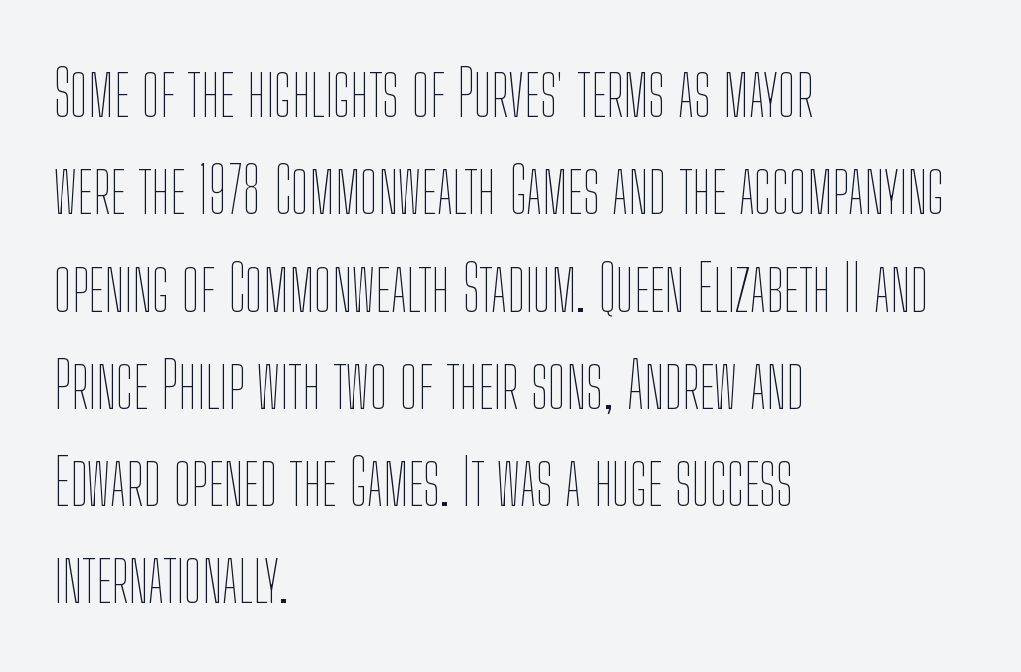
The image shows 64 px thin, condensed type, upright; set left-aligned, normal line spacing (1.52x), normal letter spacing, not underlined; low stroke contrast and a medium x-height.
